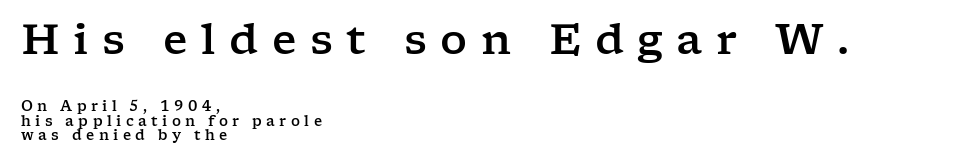
Posture: upright roman. The designer went with a serif here, giving each stem small feet. The paragraph shown leans on its left margin. Here the first block reads like a headline and the second like body copy. Rows of type sit shoulder to shoulder in the vertical direction.
